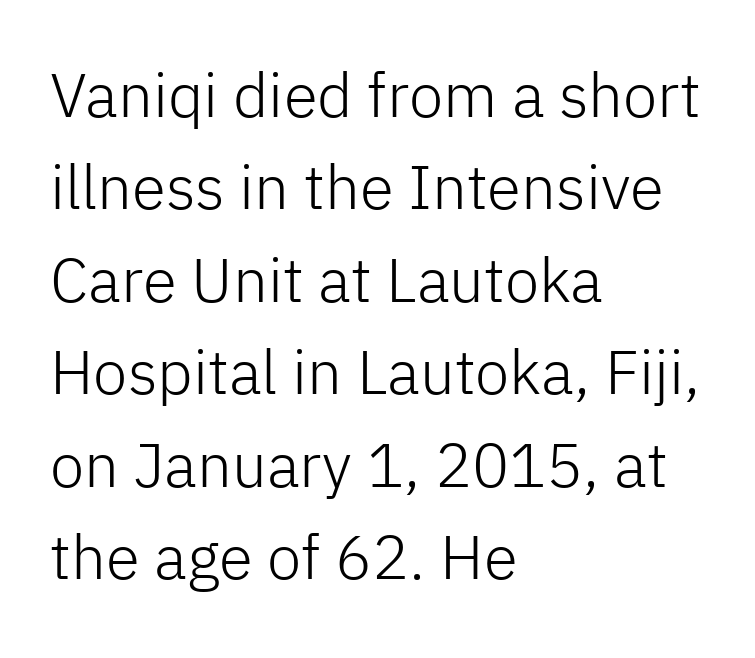
{"serif": "no", "italic": "no", "bold": "no", "weight": "light", "width": "normal", "stroke_contrast": "low", "x_height": "medium", "monospaced": "no", "underline": "no", "align": "left", "line_spacing": "normal", "line_spacing_ratio": 1.49, "letter_spacing": "normal", "letter_spacing_em": 0.0, "glyph_px": 62}
